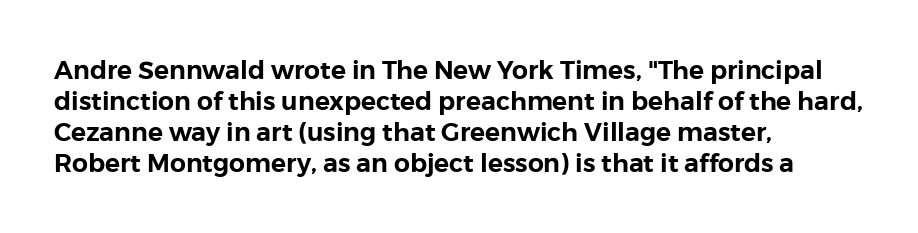
{"italic": "no", "underline": "no", "align": "left", "line_spacing_ratio": 1.24, "letter_spacing": "normal", "letter_spacing_em": 0.0, "glyph_px": 25}
